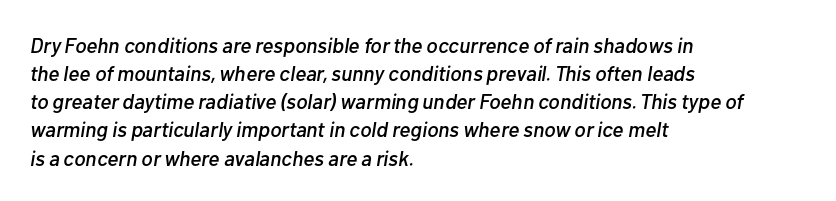
The space between consecutive lines is moderate. The baseline area is clear. This sample uses an oblique cut, with every glyph tilted off the vertical. Notice how the passage keeps a crisp vertical edge on the left only. Honestly, the letter spacing is just normal — you wouldn't notice it.
